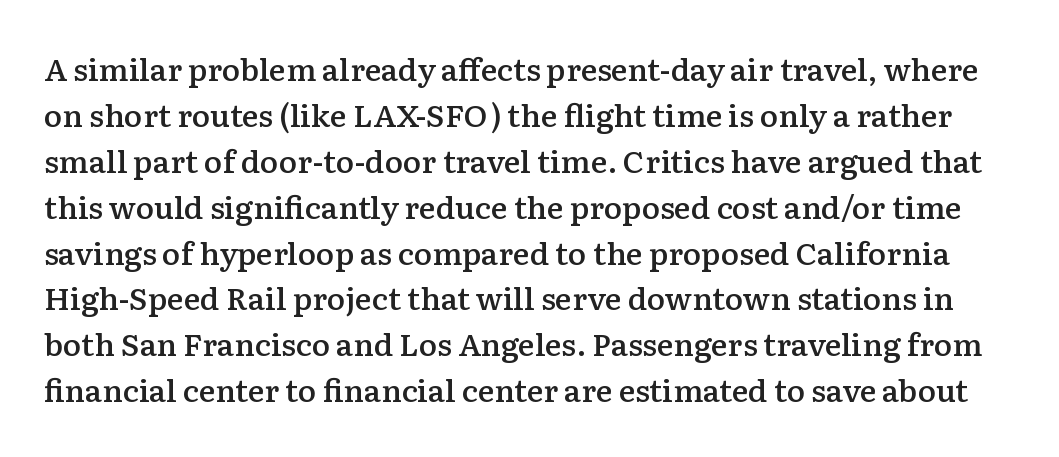
A normal amount of white space separates one row of letters from the next. Do the characters align in a grid? No, the font is proportional. A typesetter would mark this as roman, not italic. Beneath every word, the page is bare.
